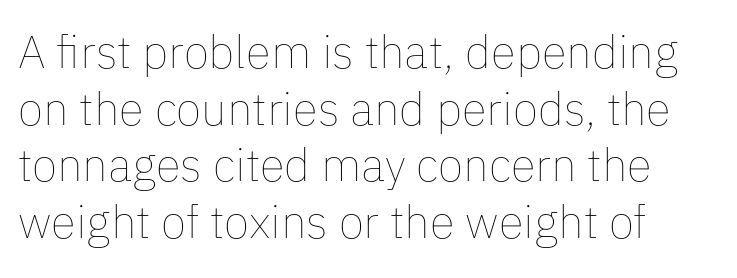
{"italic": "no", "bold": "no", "weight": "thin", "width": "normal", "stroke_contrast": "low", "x_height": "medium", "monospaced": "no", "underline": "no", "align": "left", "line_spacing_ratio": 1.23, "letter_spacing": "normal", "letter_spacing_em": 0.0, "glyph_px": 46}
